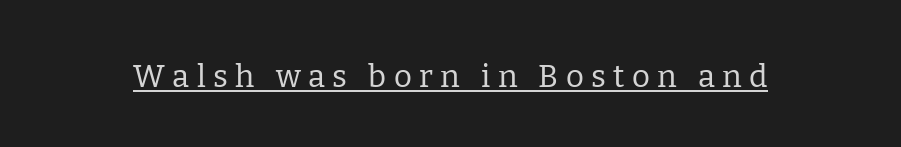
{"serif": "yes", "italic": "no", "bold": "no", "weight": "regular", "width": "normal", "stroke_contrast": "low", "x_height": "medium", "monospaced": "no", "underline": "yes", "letter_spacing": "wide", "letter_spacing_em": 0.24, "glyph_px": 31}
